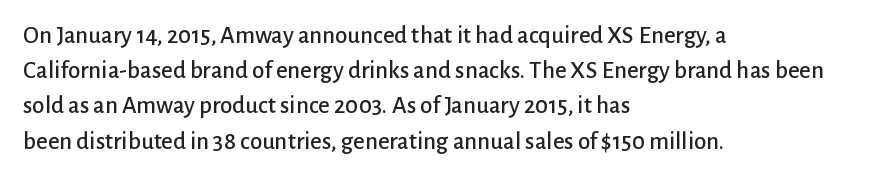
The image shows 25 px text type, upright; set left-aligned, normal line spacing (1.41x), normal letter spacing, not underlined.
